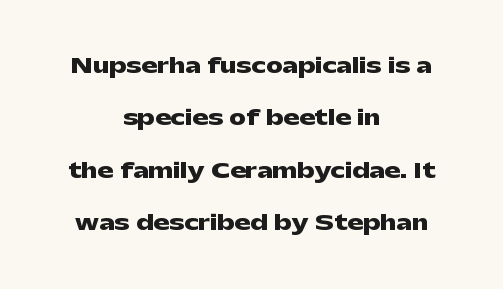
{"italic": "no", "bold": "yes", "underline": "no", "align": "center", "line_spacing": "loose", "line_spacing_ratio": 2.5, "letter_spacing": "normal", "letter_spacing_em": 0.0, "glyph_px": 21}
